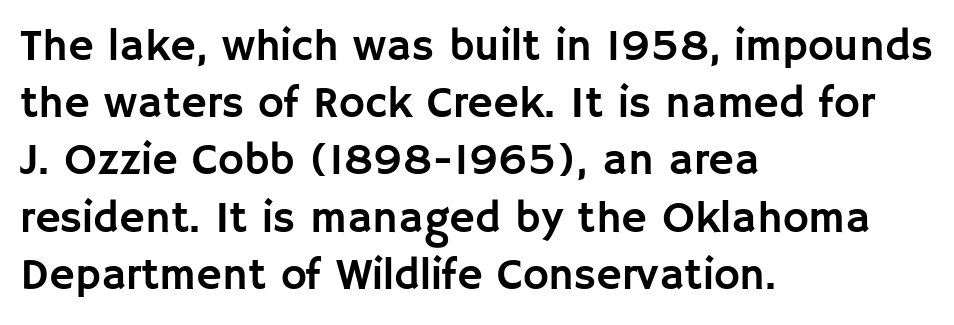
Short note: letters normally spaced. Proportional: the letters do not fall into vertical columns. Ascenders rise straight up at ninety degrees. Evenly set lines give the paragraph a standard silhouette. Look at the bottom of the vertical strokes: they stop flat, with no serifs. Descenders hang freely into open space.
